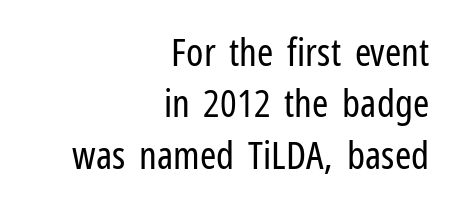
The area under the type is left untouched. Rendered with straight, roman letterforms. The letters advance in unequal steps, a hallmark of proportional type. On a weight scale, this lands at 450 or below. The block of text has a typical density, with ordinary space between rows.
